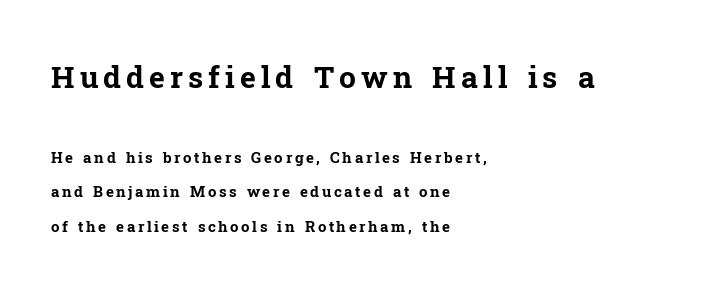
Q: Is the text bold? A: Yes.
Q: Is the text italic (slanted)? A: No, it is upright.
Q: Is the typeface a serif or a sans-serif typeface? A: Serif.
Q: Is the text underlined? A: No.
Q: How is the paragraph aligned? A: Left-aligned.
Q: Is the spacing between lines tight, normal or loose? A: Loose.
Q: Which block of text is set in a larger size, the first (top) or the second (bottom)? A: The first (top) one.
Q: Width (condensed, normal, or wide)? A: Normal.
Q: Stroke contrast? A: Low.
Q: x-height? A: Medium.
Q: Monospaced? A: No.
